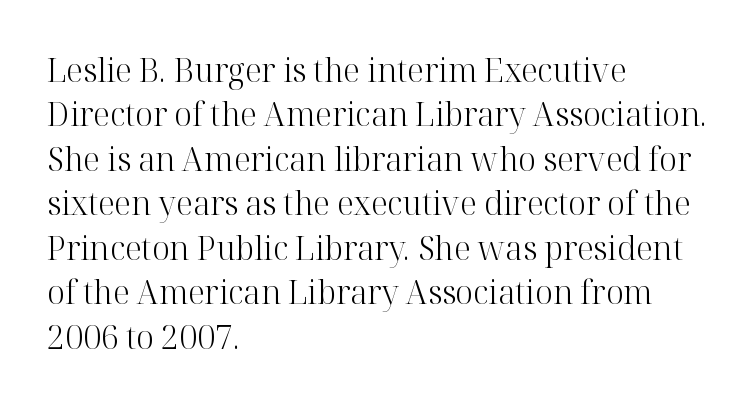
The image shows 32 px light serif type, upright; set left-aligned, normal line spacing (1.39x), normal letter spacing, not underlined; high stroke contrast and a medium x-height.
